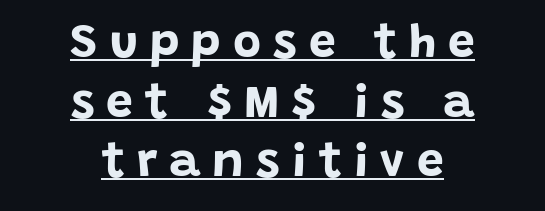
Caption: multi-line text, centered on the measure. Words appear elongated and porous because spacing is wide. Its strokes are broad and dark, the hallmark of bold type. Varying glyph widths throughout — classic text-font behaviour.
